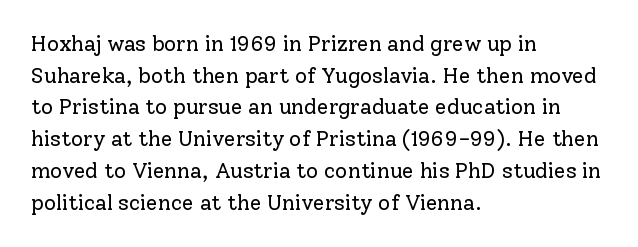
The image shows 21 px text type, upright; set left-aligned, normal line spacing (1.51x), normal letter spacing, not underlined.
